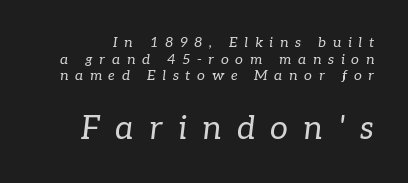
{"serif": "yes", "italic": "yes", "lean": "right", "slant_degrees": 7, "bold": "no", "weight": "regular", "width": "normal", "stroke_contrast": "low", "x_height": "medium", "monospaced": "no", "underline": "no", "line_spacing_ratio": 1.19, "letter_spacing": "wide", "letter_spacing_em": 0.48, "larger_block": "second", "size_ratio": 2.29, "glyph_px": 32}
